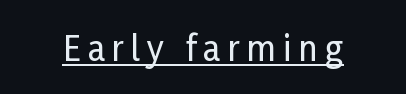
The image shows 34 px condensed sans-serif type, upright; set unusually wide letter spacing (+0.2 em), underlined; low stroke contrast and a medium x-height.
